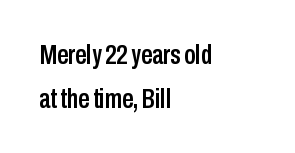
The lettering stays uniformly vertical, giving the passage a roman look. Horizontal bands of white between lines are of average thickness. The text block is weighted toward the left margin, trailing off unevenly rightward. Plain, unruled lines of type. Character widths vary here, with narrow letters taking less room than wide ones. Letterform terminals end flat and unadorned throughout the passage.
